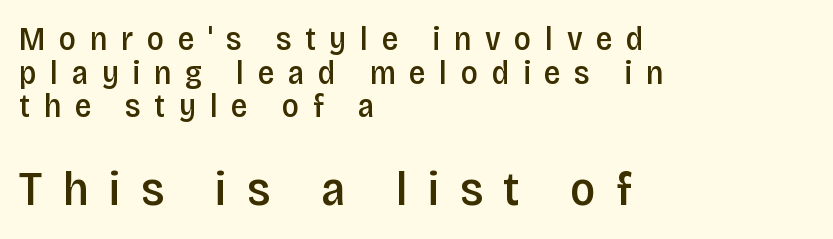
Q: Is the text bold? A: Semi-bold.
Q: Is the text italic (slanted)? A: No, it is upright.
Q: Is the typeface a serif or a sans-serif typeface? A: Sans-serif.
Q: Is the text underlined? A: No.
Q: How is the paragraph aligned? A: Left-aligned.
Q: Is the spacing between letters normal or unusually wide? A: Unusually wide.
Q: Is the spacing between lines tight, normal or loose? A: Tight.
Q: Which block of text is set in a larger size, the first (top) or the second (bottom)? A: The second (bottom) one.
Q: Width (condensed, normal, or wide)? A: Condensed.
Q: Stroke contrast? A: Low.
Q: x-height? A: Large.
Q: Monospaced? A: No.
